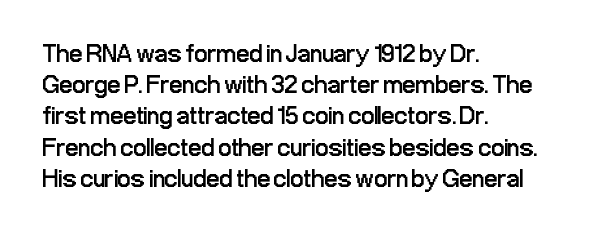
Q: Is the text bold? A: No.
Q: Is the text italic (slanted)? A: No, it is upright.
Q: Is the text underlined? A: No.
Q: How is the paragraph aligned? A: Left-aligned.
Q: Is the spacing between letters normal or unusually wide? A: Normal.
